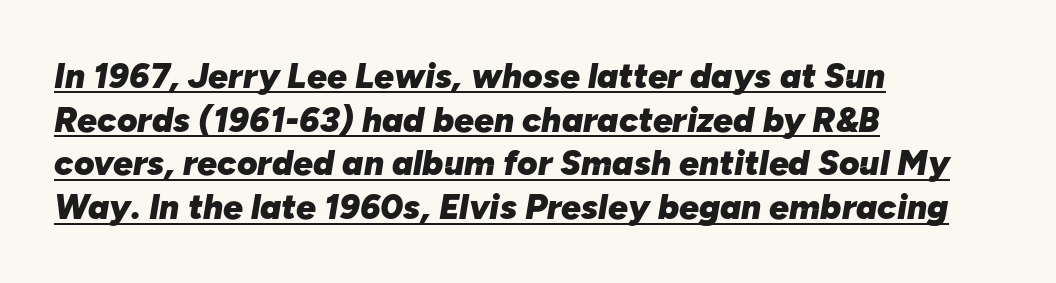
{"italic": "yes", "lean": "right", "slant_degrees": 10, "bold": "yes", "weight": "heavy", "width": "normal", "stroke_contrast": "low", "x_height": "medium", "monospaced": "no", "underline": "yes", "align": "left", "line_spacing": "normal", "line_spacing_ratio": 1.25, "letter_spacing": "normal", "letter_spacing_em": 0.0, "glyph_px": 35}
